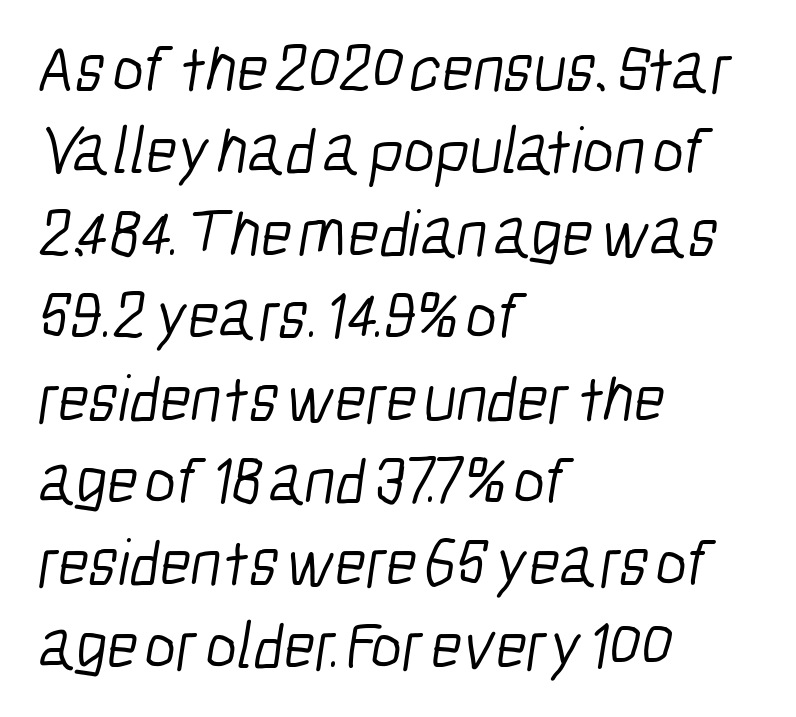
The image shows 67 px light, condensed sans-serif type; set left-aligned, line spacing 1.23x, normal letter spacing, not underlined; low stroke contrast and a medium x-height.
